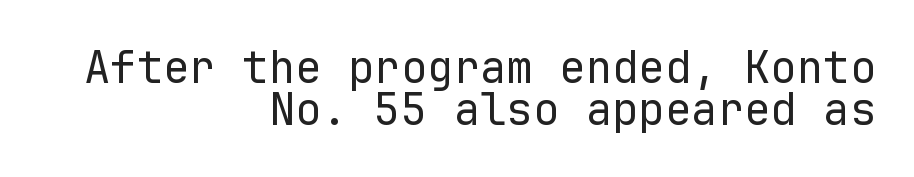
Glance below the letters and you will spot only blank space. Layout note: lines flush right. This block would grow much taller if given ordinary leading; it's compressed now. Vertical stems look standard width or narrower in stroke.
